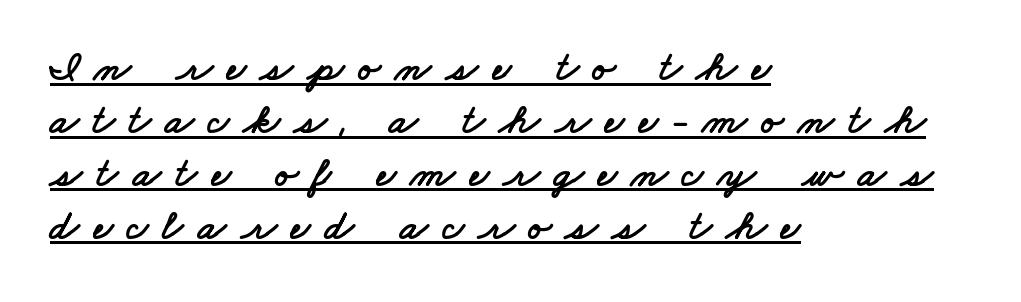
The image shows 42 px wide sans-serif type; set left-aligned, normal line spacing (1.26x), unusually wide letter spacing (+0.34 em), underlined; low stroke contrast and a small x-height.
